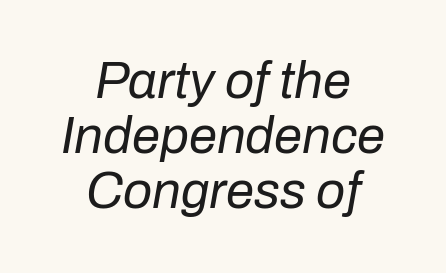
Q: Is the text bold? A: No.
Q: Is the text italic (slanted)? A: Yes, it leans right by about 10 degrees.
Q: Is the text underlined? A: No.
Q: How is the paragraph aligned? A: Centered.
Q: Is the spacing between letters normal or unusually wide? A: Normal.
Q: Is the spacing between lines tight, normal or loose? A: Tight.
Q: Width (condensed, normal, or wide)? A: Normal.
Q: Stroke contrast? A: Low.
Q: x-height? A: Medium.
Q: Monospaced? A: No.
